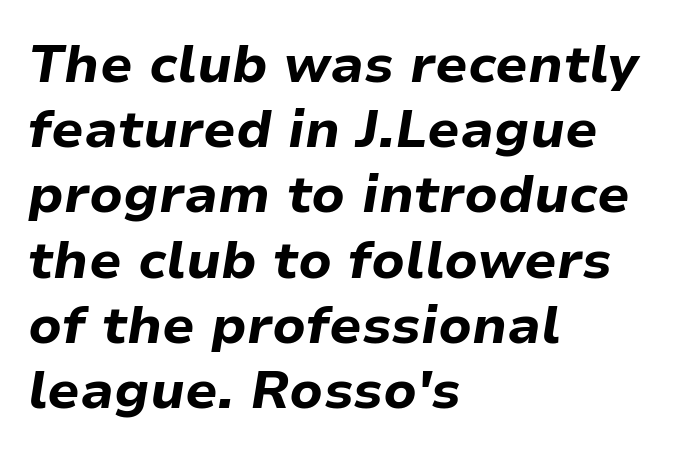
{"italic": "yes", "lean": "right", "slant_degrees": 9, "bold": "yes", "weight": "bold", "width": "normal", "stroke_contrast": "low", "x_height": "medium", "monospaced": "no", "underline": "no", "align": "left", "line_spacing_ratio": 1.23, "letter_spacing": "normal", "letter_spacing_em": 0.0, "glyph_px": 53}
